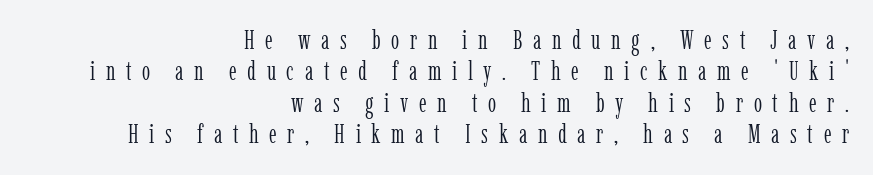
Designer's note — italics off, roman on. Summary of weight: not heavy and not bold. Unmarked baselines from the first word to the last. If you drew a ruler down the right edge, every line would touch it. Each word looks stretched out because of the extra space between its letters.
